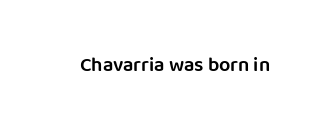
I'd describe the lettering as semibold — firm but not a full bold. The string is rendered with underlining switched off. If you drew a line through each stem, it would be perfectly vertical. Observe the ordinary spacing: letters are neighbours, not strangers.
